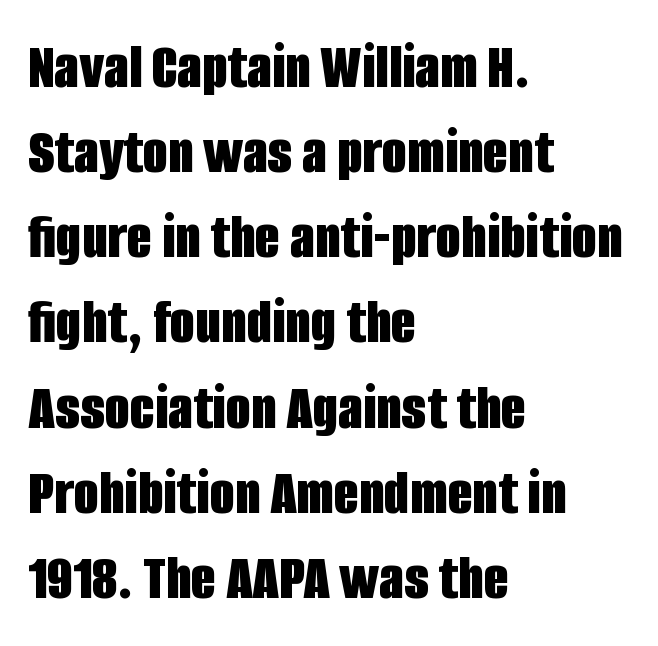
A sans-serif font was chosen for this passage. Note the varied advance widths — an 'i' is clearly narrower than an 'm'. Whoever set this chose a conventional vertical rhythm. How are the letters spaced? Ordinarily, with no added tracking. Rendered with straight, roman letterforms. Typesetter's note: full bold, strokes at maximum text heaviness.
